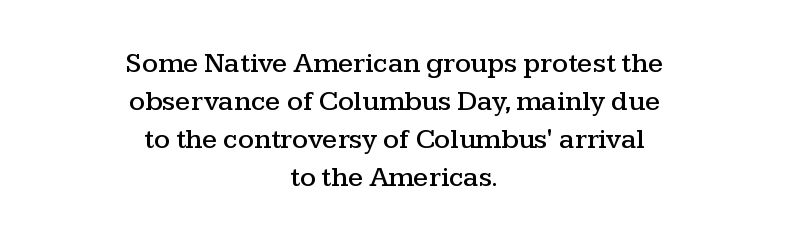
Q: Is the text italic (slanted)? A: No, it is upright.
Q: Is the typeface a serif or a sans-serif typeface? A: Serif.
Q: Is the text underlined? A: No.
Q: How is the paragraph aligned? A: Centered.
Q: Is the spacing between letters normal or unusually wide? A: Normal.
Q: Is the spacing between lines tight, normal or loose? A: Normal.
Q: Width (condensed, normal, or wide)? A: Wide.
Q: Stroke contrast? A: Medium.
Q: x-height? A: Medium.
Q: Monospaced? A: No.
